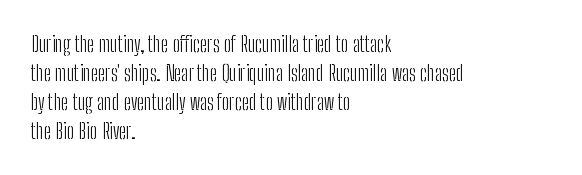
{"italic": "no", "bold": "no", "underline": "no", "align": "left", "line_spacing": "normal", "line_spacing_ratio": 1.38, "letter_spacing": "normal", "letter_spacing_em": 0.0, "glyph_px": 21}
